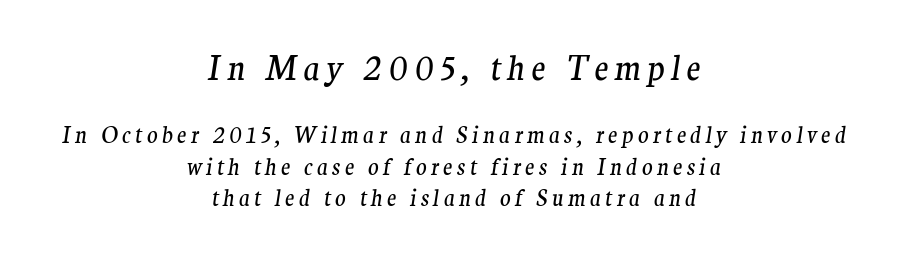
The image shows 33 px regular-weight serif type, italic (leaning right); set centered, normal line spacing (1.44x), not underlined; the first (top) block is 1.5x larger; medium stroke contrast and a medium x-height.
